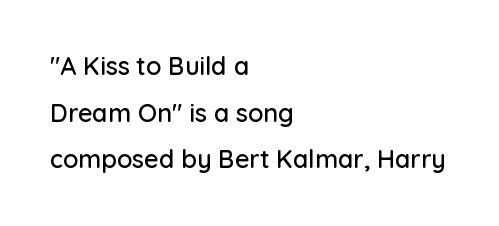
Q: Is the text italic (slanted)? A: No, it is upright.
Q: Is the text underlined? A: No.
Q: How is the paragraph aligned? A: Left-aligned.
Q: Is the spacing between letters normal or unusually wide? A: Normal.
